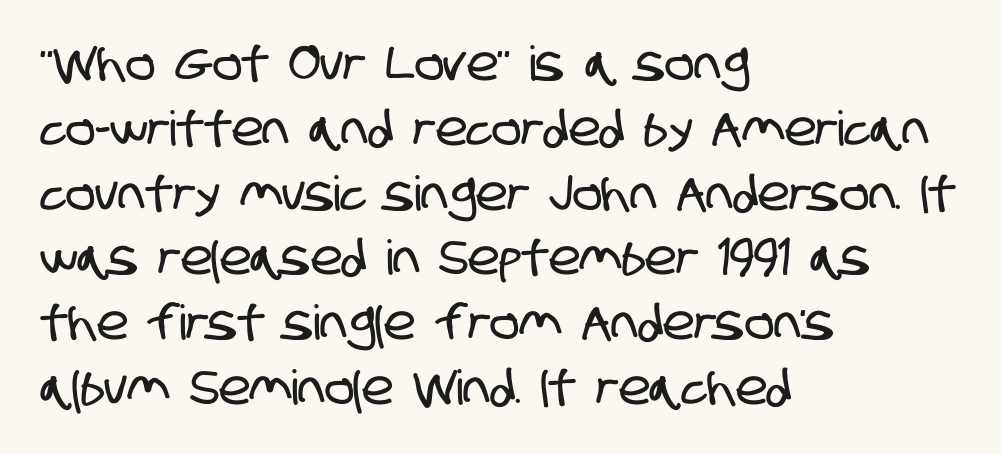
{"serif": "no", "width": "condensed", "stroke_contrast": "low", "x_height": "large", "monospaced": "no", "underline": "no", "align": "left", "line_spacing": "normal", "line_spacing_ratio": 1.35, "letter_spacing": "normal", "letter_spacing_em": 0.0, "glyph_px": 48}
